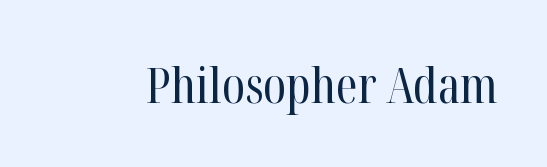
The passage shown is not underscored anywhere. In terms of letterspacing, this is plain default setting. Characters remain perfectly vertical along every line. Examine the stroke ends and you'll spot serifs. These lines are rendered in a variable-pitch font.
